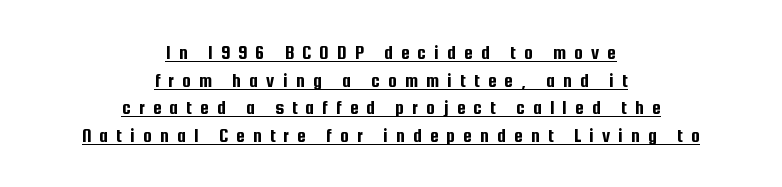
Students, observe the line beneath the letters — that is underlining. The line texture is sparse and dotted thanks to wide tracking. Whoever set this chose a conventional vertical rhythm. These lines were composed using upright roman letters. Layout note: lines centered.
